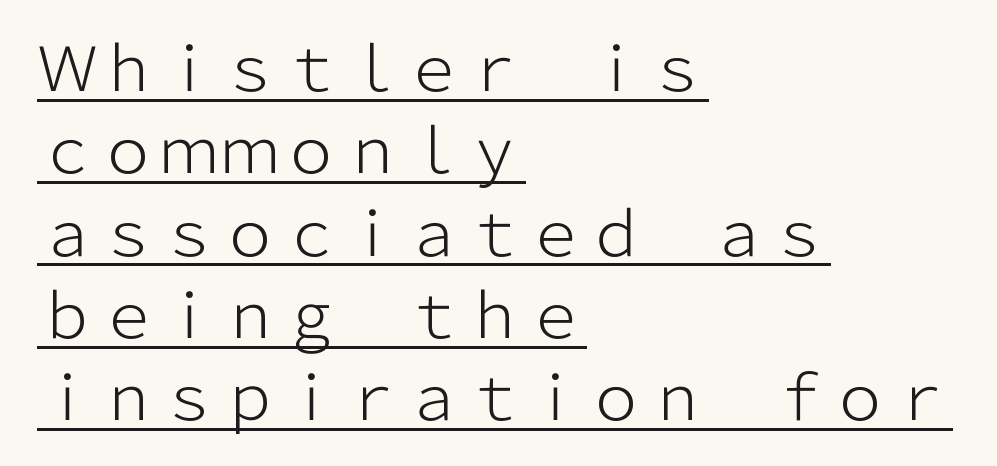
The image shows 61 px light sans-serif type, upright; set left-aligned, normal line spacing (1.35x), normal letter spacing, underlined; low stroke contrast and a medium x-height.
